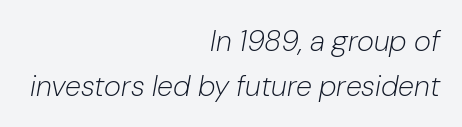
The image shows 29 px light type, italic (leaning right); set right-aligned, normal line spacing (1.54x), normal letter spacing, not underlined; low stroke contrast and a medium x-height.
